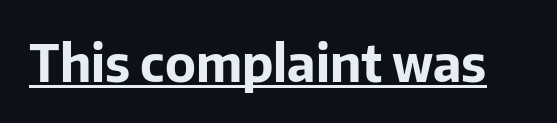
{"serif": "no", "italic": "no", "bold": "yes", "weight": "bold", "width": "normal", "stroke_contrast": "low", "x_height": "medium", "monospaced": "no", "underline": "yes", "letter_spacing": "normal", "letter_spacing_em": 0.0, "glyph_px": 51}
